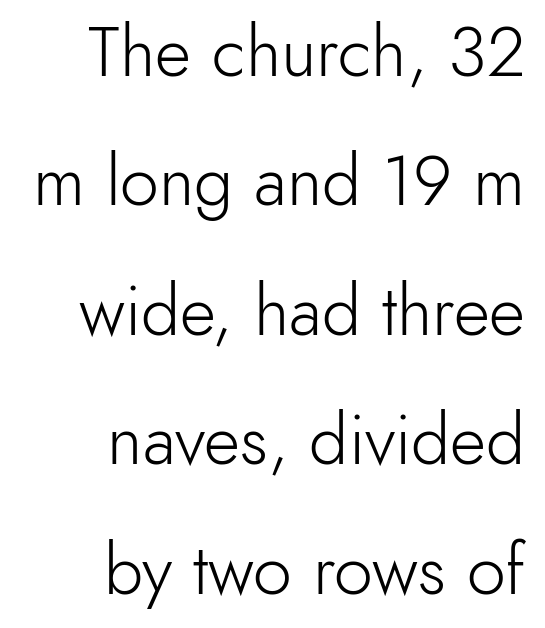
Weight: not bold — regular or lighter. The designer went with a sans here, leaving each stem footless. A bare baseline throughout the passage. The rag falls on the left side of this text block. The face used here is proportionally spaced, like ordinary book or web type. A roman cut, with each character standing at attention.
